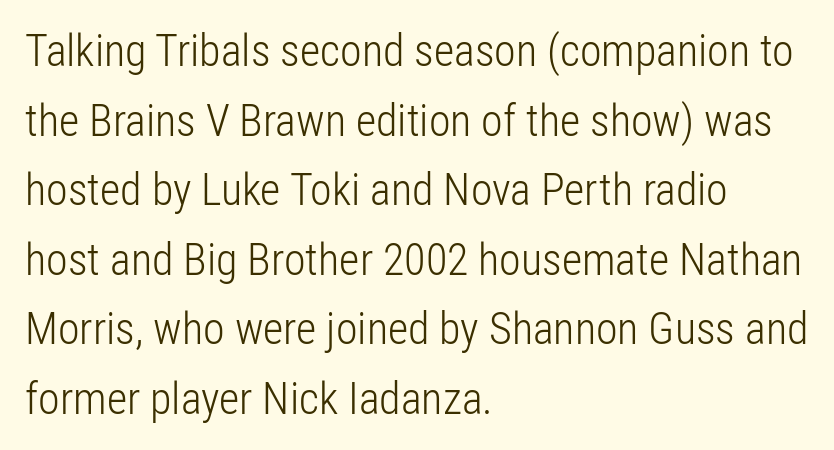
The image shows 44 px light, condensed sans-serif type, upright; set left-aligned, normal line spacing (1.58x), normal letter spacing, not underlined; low stroke contrast and a medium x-height.
